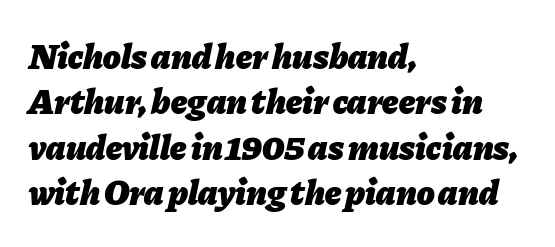
Q: Is the text bold? A: Yes.
Q: Is the text italic (slanted)? A: Yes, it leans right by about 11 degrees.
Q: Is the text underlined? A: No.
Q: How is the paragraph aligned? A: Left-aligned.
Q: Is the spacing between letters normal or unusually wide? A: Normal.
Q: Is the spacing between lines tight, normal or loose? A: Normal.
Q: Width (condensed, normal, or wide)? A: Normal.
Q: Stroke contrast? A: Low.
Q: x-height? A: Medium.
Q: Monospaced? A: No.
